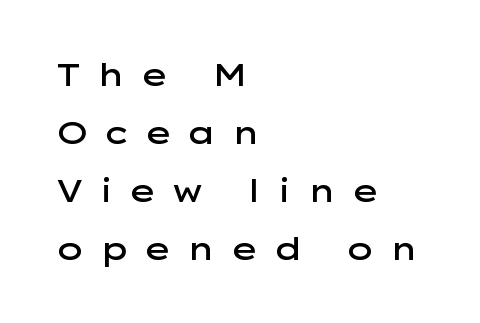
Q: Is the text bold? A: Semi-bold.
Q: Is the text italic (slanted)? A: No, it is upright.
Q: Is the typeface a serif or a sans-serif typeface? A: Sans-serif.
Q: Is the text underlined? A: No.
Q: How is the paragraph aligned? A: Left-aligned.
Q: Is the spacing between letters normal or unusually wide? A: Unusually wide.
Q: Width (condensed, normal, or wide)? A: Wide.
Q: Stroke contrast? A: Low.
Q: x-height? A: Medium.
Q: Monospaced? A: No.
